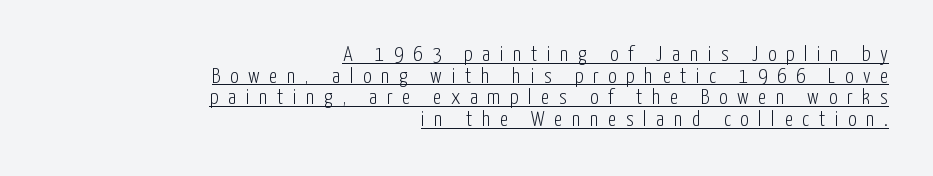
{"italic": "no", "bold": "no", "underline": "yes", "align": "right", "line_spacing": "tight", "line_spacing_ratio": 1.03, "letter_spacing": "wide", "letter_spacing_em": 0.46, "glyph_px": 21}
